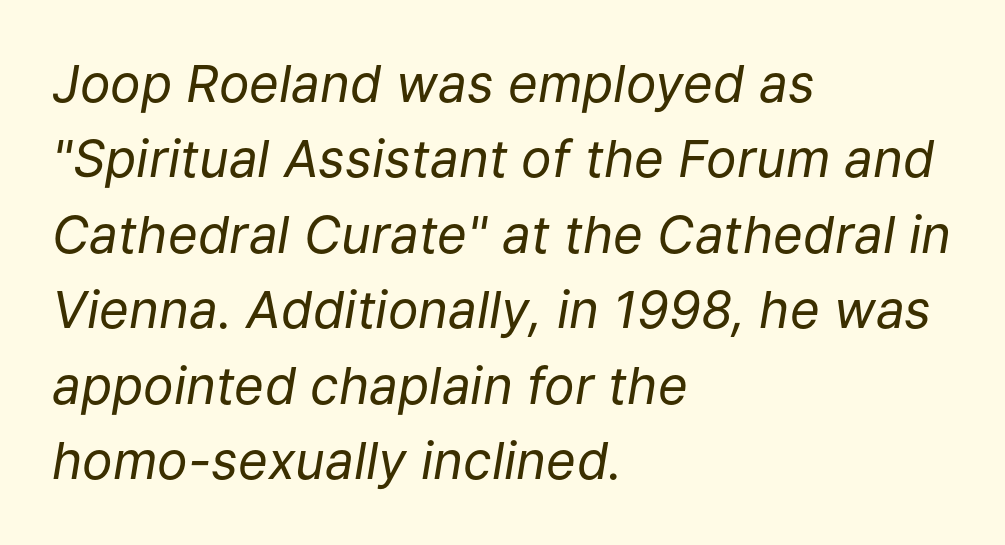
The type is set solid horizontally, with unmodified tracking. Stroke mass is kept to a normal reading level or below. Do the characters align in a grid? No, the font is proportional. Posture: slanted. Check under the words: just untouched page. Regular leading.
